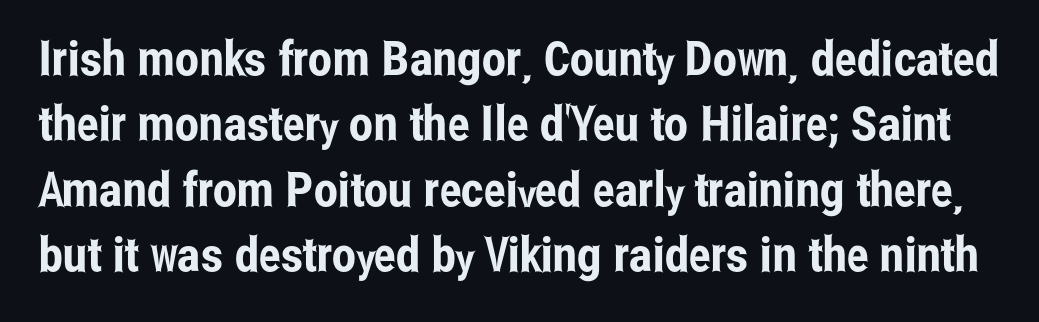
Q: Is the text italic (slanted)? A: No, it is upright.
Q: Is the typeface a serif or a sans-serif typeface? A: Sans-serif.
Q: Is the text underlined? A: No.
Q: Is the spacing between letters normal or unusually wide? A: Normal.
Q: Is the spacing between lines tight, normal or loose? A: Normal.
Q: Width (condensed, normal, or wide)? A: Condensed.
Q: Stroke contrast? A: Low.
Q: x-height? A: Medium.
Q: Monospaced? A: No.
